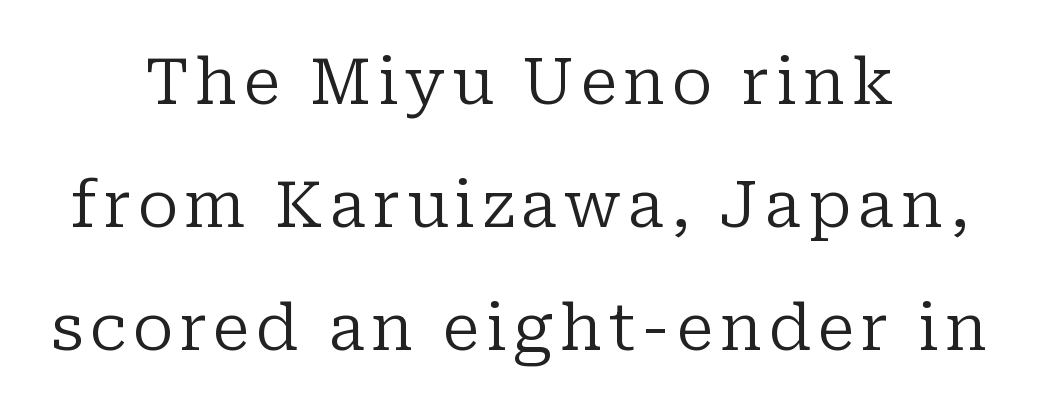
The image shows 64 px regular-weight serif type, upright; set centered, loose line spacing (1.92x), not underlined; low stroke contrast and a medium x-height.
